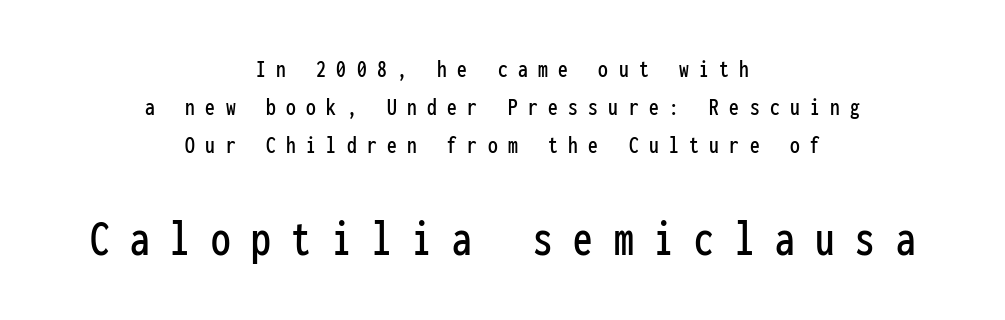
The image shows 52 px condensed sans-serif type, upright, monospaced; set centered, normal line spacing (1.47x), unusually wide letter spacing (+0.4 em), not underlined; the second (bottom) block is 2.0x larger; low stroke contrast and a medium x-height.
